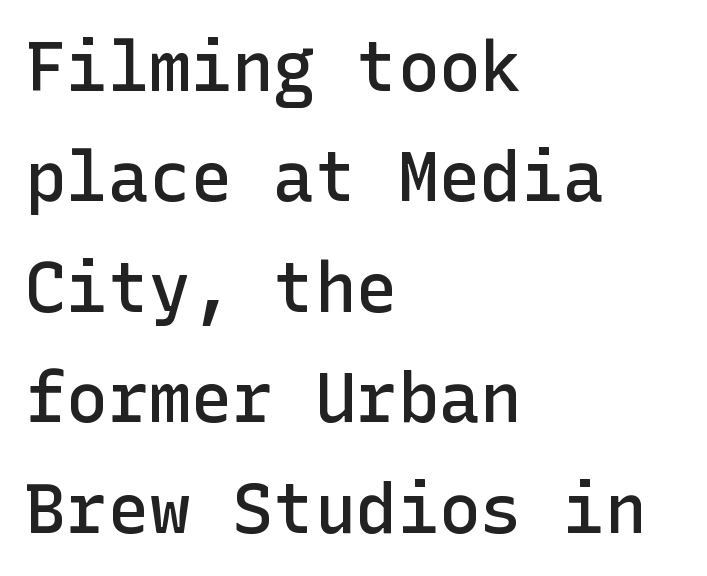
Q: Is the text bold? A: Semi-bold.
Q: Is the text italic (slanted)? A: No, it is upright.
Q: Is the typeface a serif or a sans-serif typeface? A: Sans-serif.
Q: Is the text underlined? A: No.
Q: How is the paragraph aligned? A: Left-aligned.
Q: Is the spacing between letters normal or unusually wide? A: Normal.
Q: Is the spacing between lines tight, normal or loose? A: Normal.
Q: Width (condensed, normal, or wide)? A: Normal.
Q: Stroke contrast? A: Low.
Q: x-height? A: Medium.
